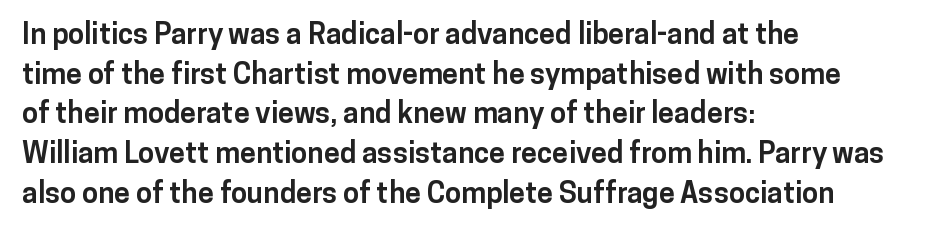
The image shows 29 px bold sans-serif type, upright; set left-aligned, normal line spacing (1.37x), normal letter spacing, not underlined; low stroke contrast and a medium x-height.
